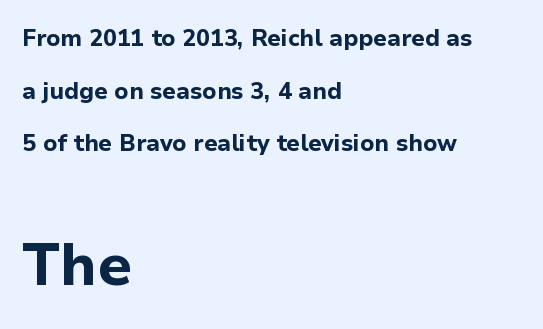
The image shows 58 px bold sans-serif type, upright; set left-aligned, loose line spacing (2.29x), normal letter spacing, not underlined; the second (bottom) block is 2.52x larger; low stroke contrast and a medium x-height.
